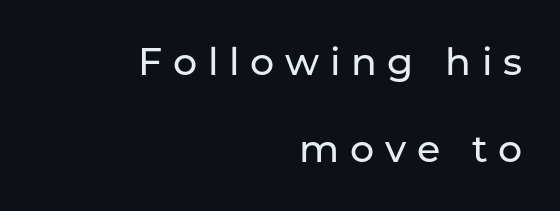
Varying glyph widths throughout — classic text-font behaviour. The letterforms stand isolated, each surrounded by extra space. Descender tails drop into unmarked territory. Casual observation: everything's shoved over to the right. Italic? Not at all — the glyphs are vertical. The typeface chosen for these lines omits serifs.
